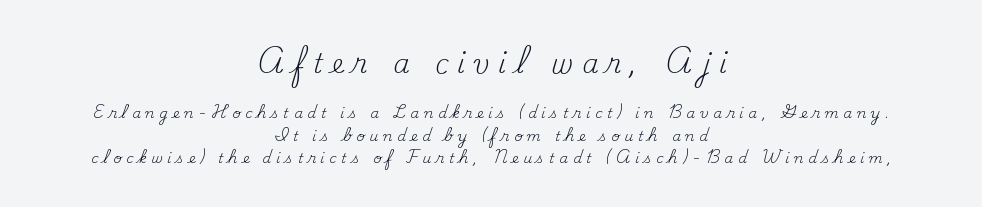
Q: Is the text bold? A: No.
Q: Is the text italic (slanted)? A: Yes.
Q: Is the text underlined? A: No.
Q: How is the paragraph aligned? A: Centered.
Q: Is the spacing between letters normal or unusually wide? A: Unusually wide.
Q: Is the spacing between lines tight, normal or loose? A: Normal.
Q: Which block of text is set in a larger size, the first (top) or the second (bottom)? A: The first (top) one.
